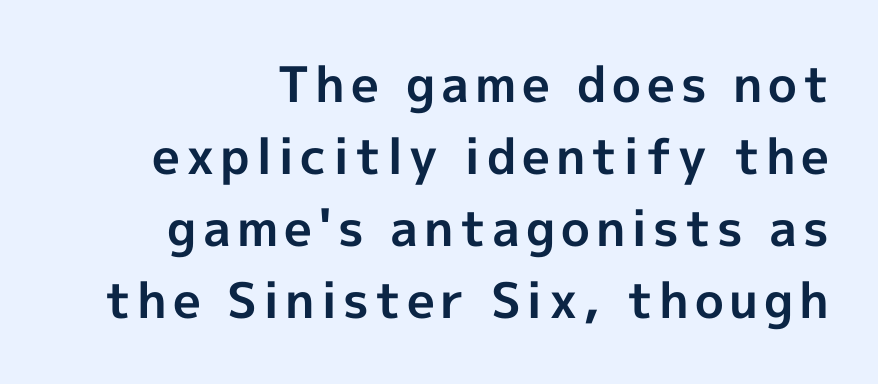
A typesetter would call this proportional, since set widths differ per character. Look at the bottom of the vertical strokes: they stop flat, with no serifs. Does the leading feel generous? No, just average. Does the weight exceed regular? Yes, all the way to bold. If you drew a ruler down the right edge, every line would touch it. Ascenders rise straight up at ninety degrees.
